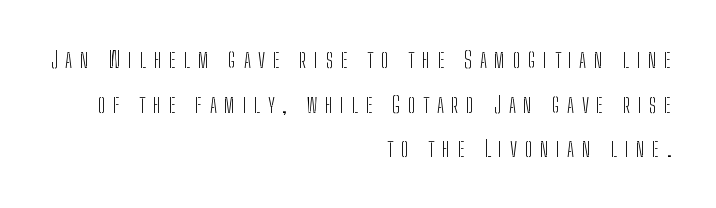
{"italic": "no", "bold": "no", "underline": "no", "align": "right", "line_spacing": "loose", "line_spacing_ratio": 1.94, "letter_spacing": "wide", "letter_spacing_em": 0.33, "glyph_px": 23}
